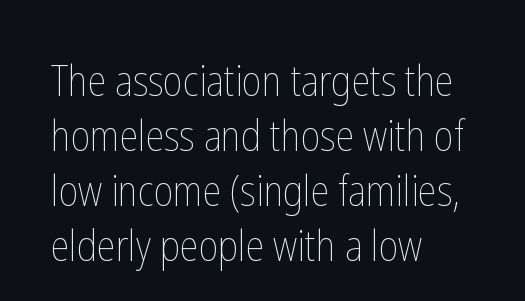
Q: Is the text bold? A: No.
Q: Is the text italic (slanted)? A: No, it is upright.
Q: Is the text underlined? A: No.
Q: How is the paragraph aligned? A: Left-aligned.
Q: Is the spacing between letters normal or unusually wide? A: Normal.
Q: Is the spacing between lines tight, normal or loose? A: Normal.
Q: Width (condensed, normal, or wide)? A: Condensed.
Q: Stroke contrast? A: Low.
Q: x-height? A: Medium.
Q: Monospaced? A: No.
